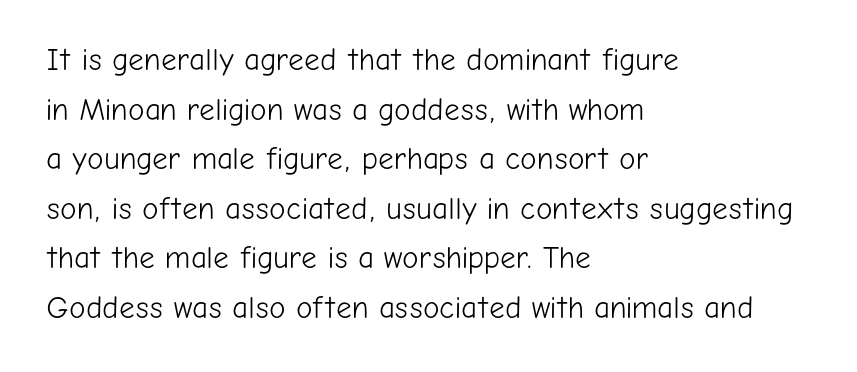
Q: Is the text bold? A: No.
Q: Is the text italic (slanted)? A: No, it is upright.
Q: Is the typeface a serif or a sans-serif typeface? A: Sans-serif.
Q: Is the text underlined? A: No.
Q: How is the paragraph aligned? A: Left-aligned.
Q: Is the spacing between letters normal or unusually wide? A: Normal.
Q: Is the spacing between lines tight, normal or loose? A: Normal.
Q: Width (condensed, normal, or wide)? A: Normal.
Q: Stroke contrast? A: Low.
Q: x-height? A: Medium.
Q: Monospaced? A: No.
